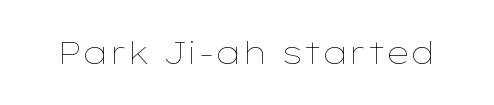
The rendering uses natural spacing where letterforms have individual widths. No chunkiness to these letters — they're not bold. If you drew a line through each stem, it would be perfectly vertical. Look at the tracking — it's just the regular setting, nothing added. Unmarked baselines from the first word to the last.
